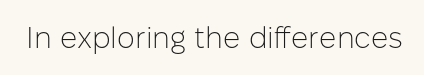
You can tell it's not italic because the verticals are truly vertical. Descender tails drop into unmarked territory. This is sans-serif lettering, the kind often seen on screens and signage. The passage shown is typed in a proportional face where columns would drift. Bold? No — there's no thickening of the strokes.
